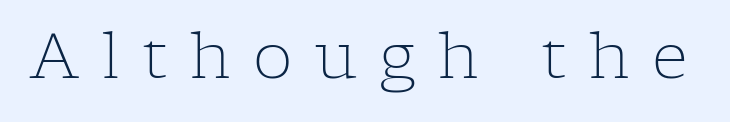
Inter-character spacing is expanded well beyond the font's built-in metrics. Descenders are the only things crossing below the line. You could not count columns in this text — the font is proportionally spaced. A typesetter would mark this as roman, not italic. This is not heavy type; no bold has been used.
